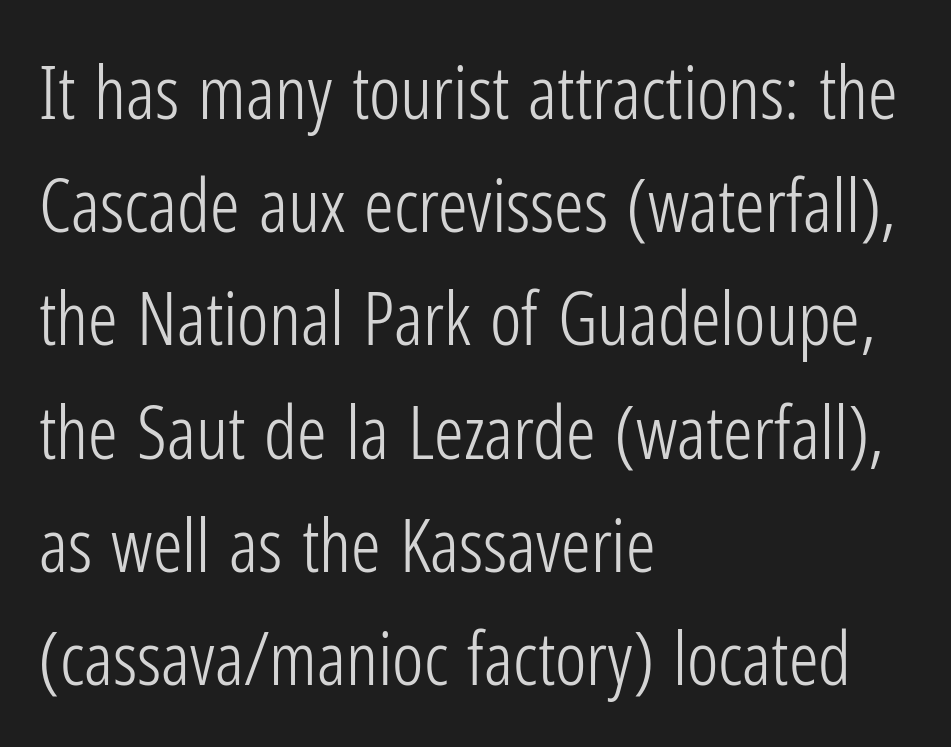
Observe the ordinary spacing: letters are neighbours, not strangers. The strip under each line holds only bare page. Think standard paragraph weight, or any step lighter than that. Posture: vertical. The designer went with a sans here, leaving each stem footless. The paragraph shown leans on its left margin.
